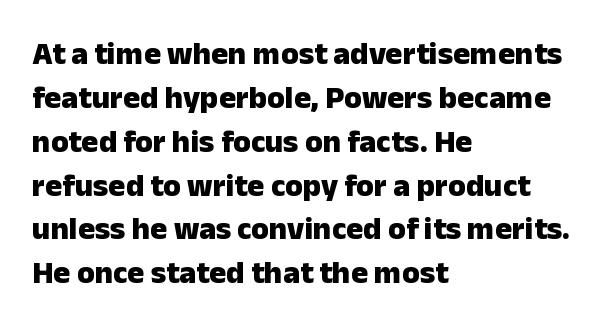
Notice how thick the strokes are: this is what a full bold looks like. What stands out about the letter spacing? Nothing — it is the standard amount. The typeface chosen for these lines omits serifs. The lettering holds an erect, upright posture throughout. Visually the block forms a straight wall on the left and a jagged coastline on the right.
